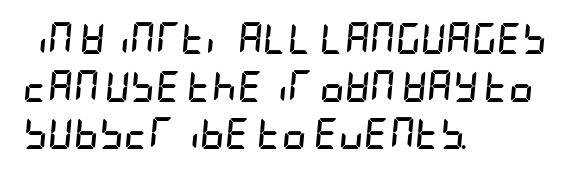
The image shows 31 px semibold, condensed type, italic (leaning right); set left-aligned, normal line spacing (1.54x), normal letter spacing, not underlined; low stroke contrast and a large x-height.
